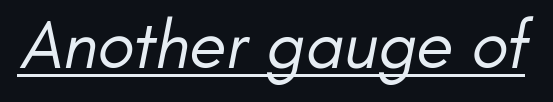
{"serif": "no", "bold": "no", "weight": "regular", "width": "normal", "stroke_contrast": "low", "x_height": "small", "monospaced": "no", "underline": "yes", "letter_spacing": "normal", "letter_spacing_em": 0.0, "glyph_px": 68}
